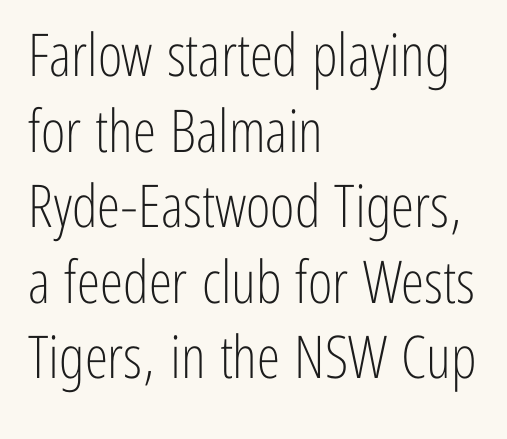
Every row of glyphs begins at an identical x-position on the left. Normally led — the rows are evenly, conventionally spaced. The lettering holds an erect, upright posture throughout. Decoration check: the copy has no underline.
